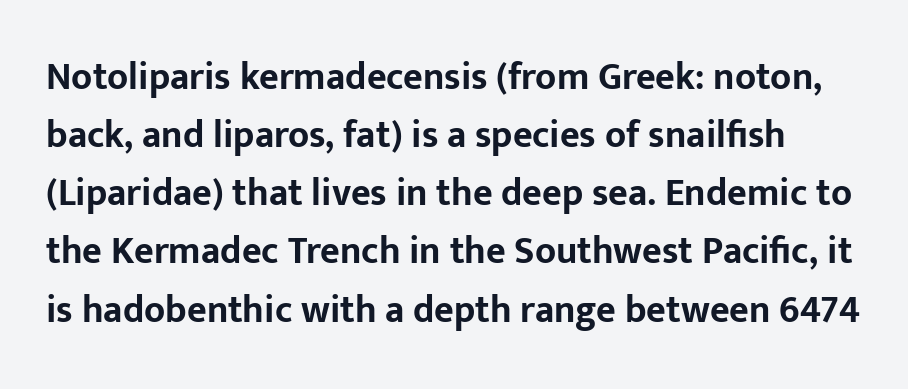
The letters stand upright; this is a roman face. The face used here is a sans, in the tradition of grotesques and geometrics. The face used here is rendered with its standard letterfit. Here the designer chose a conventional face with non-uniform glyph widths. Does the leading feel generous? No, just average. This is heavy type, rendered in bold.
